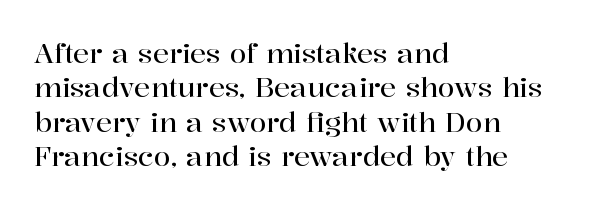
The image shows 27 px text type, upright; set left-aligned, normal line spacing (1.27x), normal letter spacing, not underlined.
